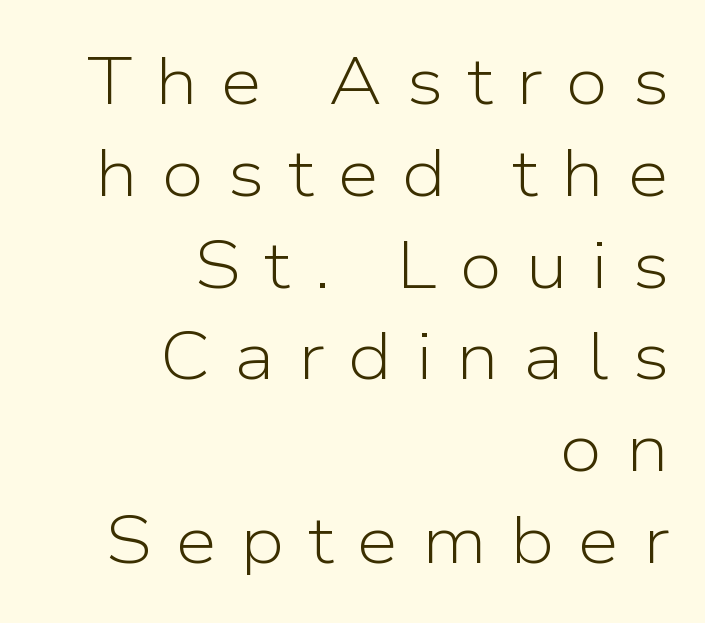
Q: Is the text bold? A: No.
Q: Is the text italic (slanted)? A: No, it is upright.
Q: Is the typeface a serif or a sans-serif typeface? A: Sans-serif.
Q: Is the text underlined? A: No.
Q: How is the paragraph aligned? A: Right-aligned.
Q: Is the spacing between letters normal or unusually wide? A: Unusually wide.
Q: Is the spacing between lines tight, normal or loose? A: Normal.
Q: Width (condensed, normal, or wide)? A: Normal.
Q: Stroke contrast? A: Low.
Q: x-height? A: Medium.
Q: Monospaced? A: No.
